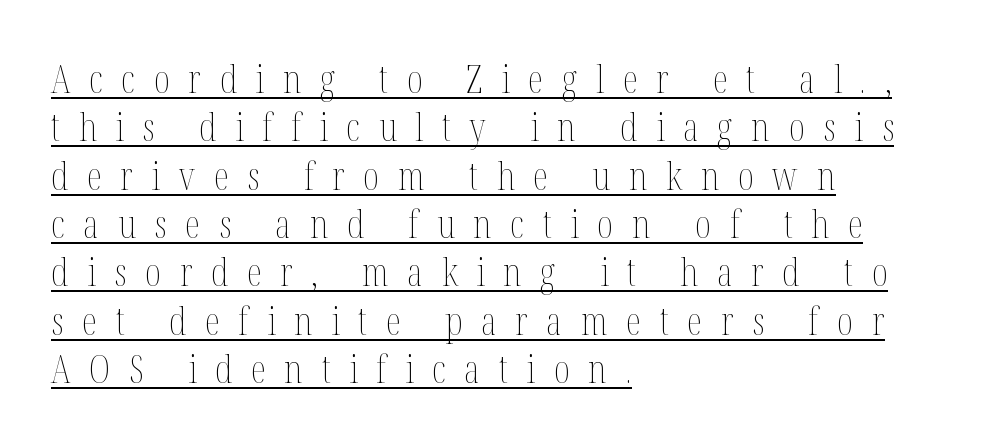
No letter is thick-stroked: the sample isn't bold. The specimen reads as upright at a glance. The rendering uses natural spacing where letterforms have individual widths. Here the glyphs are tracked loosely, breaking word shapes into spaced letters.
